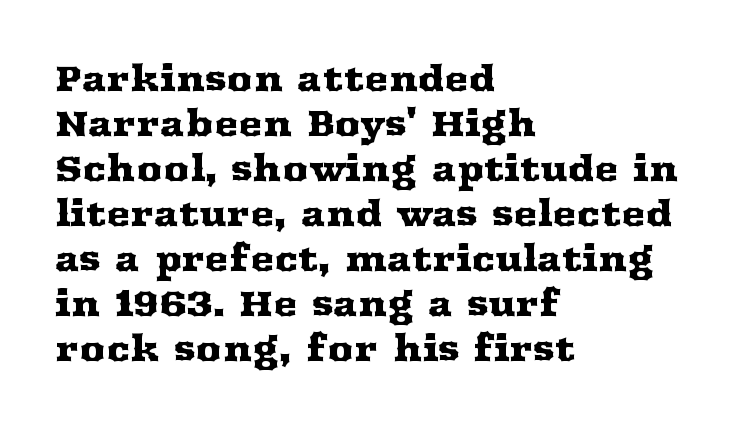
Inter-character spacing is left at the font's built-in metrics. Visually the block forms a straight wall on the left and a jagged coastline on the right. In terms of posture, this sample is upright. Quick note: interline space is typical. Old-style or modern, the face here clearly has serifs. The gap between lines stays unmarked.
